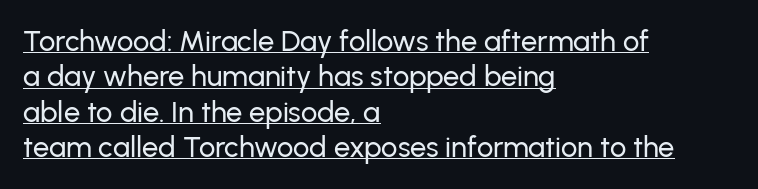
Q: Is the text italic (slanted)? A: No, it is upright.
Q: Is the typeface a serif or a sans-serif typeface? A: Sans-serif.
Q: Is the text underlined? A: Yes.
Q: How is the paragraph aligned? A: Left-aligned.
Q: Is the spacing between letters normal or unusually wide? A: Normal.
Q: Width (condensed, normal, or wide)? A: Normal.
Q: Stroke contrast? A: Low.
Q: x-height? A: Medium.
Q: Monospaced? A: No.
